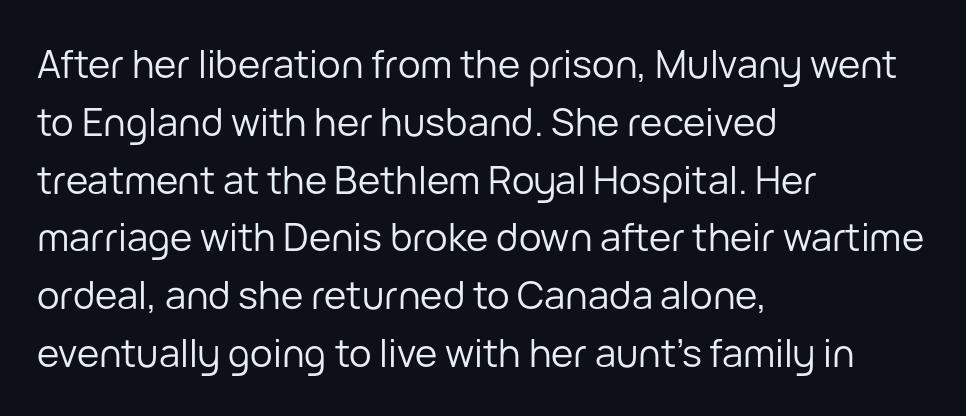
The image shows 38 px regular-weight sans-serif type, upright; set left-aligned, normal line spacing (1.52x), normal letter spacing, not underlined; low stroke contrast and a medium x-height.
